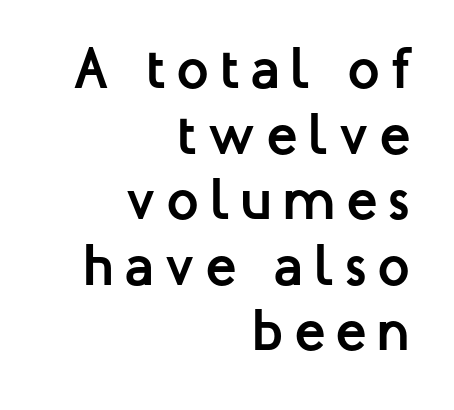
The compositor pushed each line to the right boundary. Stroke terminals: plain, sans-serif. Typesetter's note: full bold, strokes at maximum text heaviness. The block of text is dense from top to bottom, with scant space between rows.
